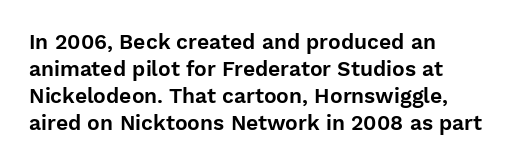
Q: Is the text italic (slanted)? A: No, it is upright.
Q: Is the text underlined? A: No.
Q: How is the paragraph aligned? A: Left-aligned.
Q: Is the spacing between letters normal or unusually wide? A: Normal.
Q: Is the spacing between lines tight, normal or loose? A: Normal.
